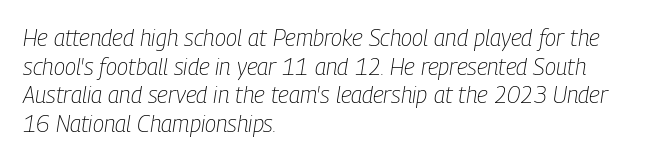
{"italic": "yes", "lean": "right", "slant_degrees": 9, "bold": "no", "underline": "no", "align": "left", "line_spacing": "normal", "line_spacing_ratio": 1.25, "letter_spacing": "normal", "letter_spacing_em": 0.0, "glyph_px": 23}
